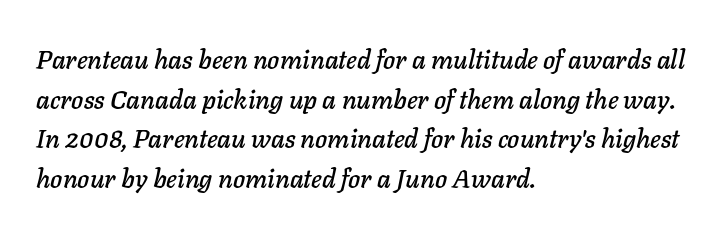
This sample uses an oblique cut, with every glyph tilted off the vertical. Summary of vertical rhythm: regular, with standard interline spacing. Layout note: lines flush left. The line texture is even and compact thanks to regular tracking. The glyphs are unaccompanied by any horizontal stroke below them.
